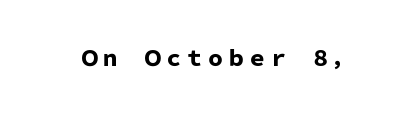
The image shows 21 px bold type, upright; set normal letter spacing, not underlined.
